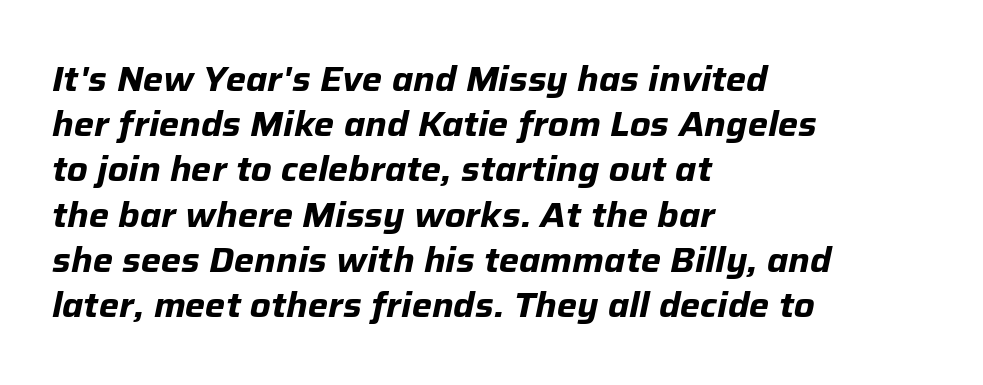
The image shows 34 px bold type, italic (leaning right); set left-aligned, normal line spacing (1.33x), normal letter spacing, not underlined; low stroke contrast and a medium x-height.
